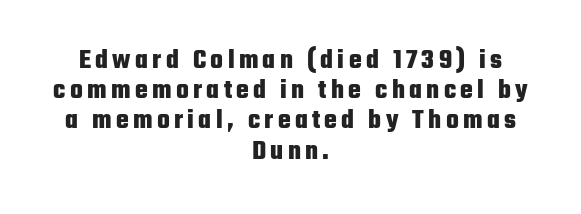
The designer dialed line spacing down below the default. Caption: bold face, heavy strokes. Centered paragraph, ragged on both sides. Quick note: not italic, upright. A bare baseline throughout the passage.
